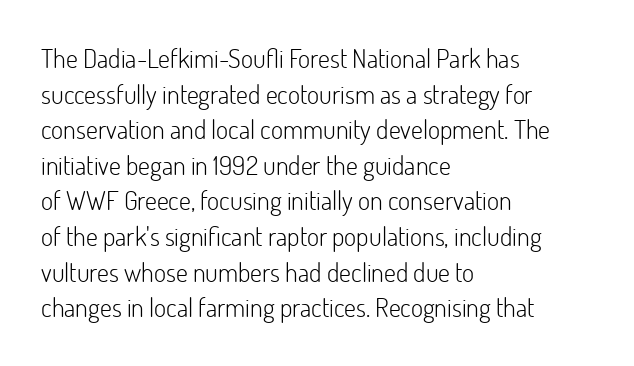
{"italic": "no", "bold": "no", "underline": "no", "align": "left", "line_spacing": "normal", "line_spacing_ratio": 1.37, "letter_spacing": "normal", "letter_spacing_em": 0.0, "glyph_px": 26}
